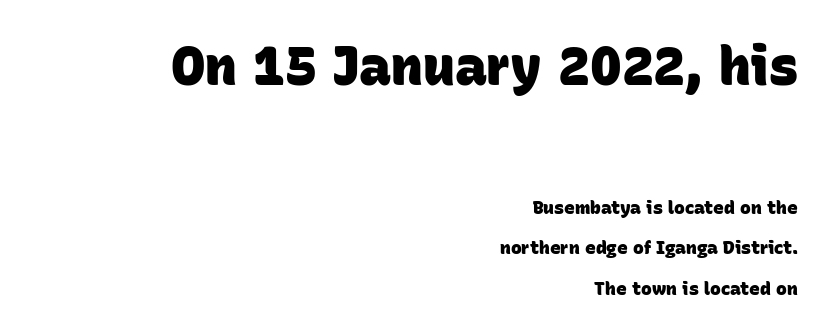
The image shows 53 px heavy sans-serif type; set right-aligned, loose line spacing (2.25x), normal letter spacing, not underlined; the first (top) block is 2.94x larger; low stroke contrast and a large x-height.
